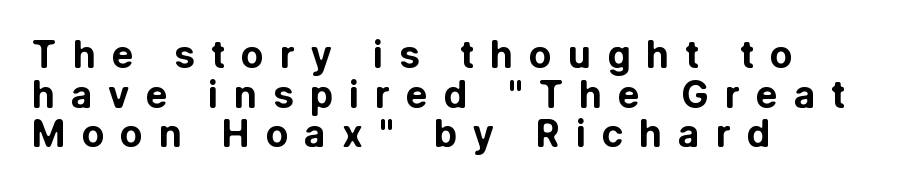
The image shows 37 px bold sans-serif type, upright; set left-aligned, tight line spacing (1.07x), unusually wide letter spacing (+0.43 em), not underlined; low stroke contrast and a medium x-height.
